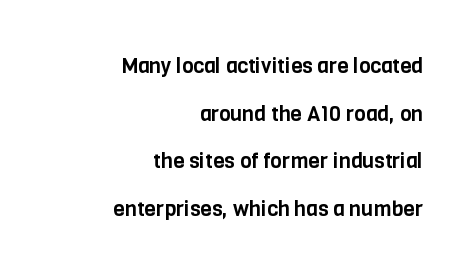
The image shows 21 px text type, upright; set right-aligned, loose line spacing (2.27x), normal letter spacing, not underlined.
